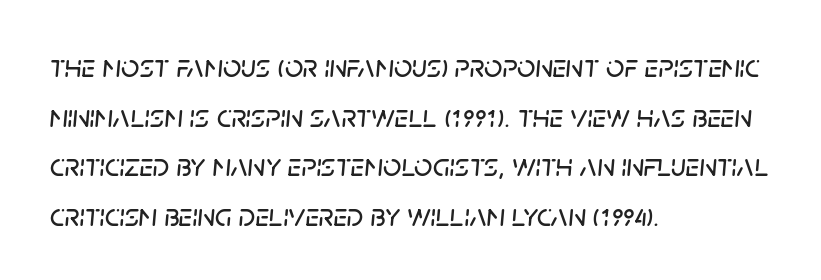
Q: Is the text italic (slanted)? A: Yes, it leans right by about 5 degrees.
Q: Is the text underlined? A: No.
Q: How is the paragraph aligned? A: Left-aligned.
Q: Is the spacing between letters normal or unusually wide? A: Normal.
Q: Is the spacing between lines tight, normal or loose? A: Normal.
Q: Width (condensed, normal, or wide)? A: Normal.
Q: Stroke contrast? A: Low.
Q: x-height? A: Large.
Q: Monospaced? A: No.
